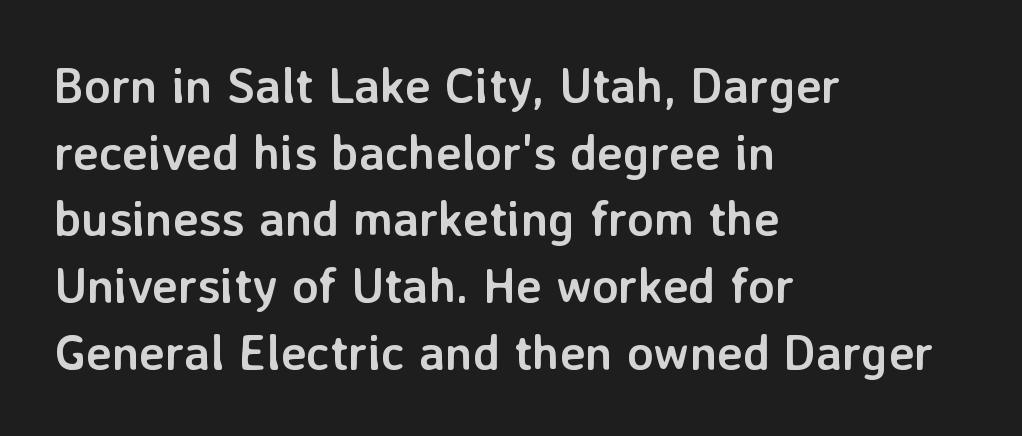
The image shows 49 px semibold sans-serif type, upright; set left-aligned, normal line spacing (1.36x), normal letter spacing, not underlined; low stroke contrast and a medium x-height.
